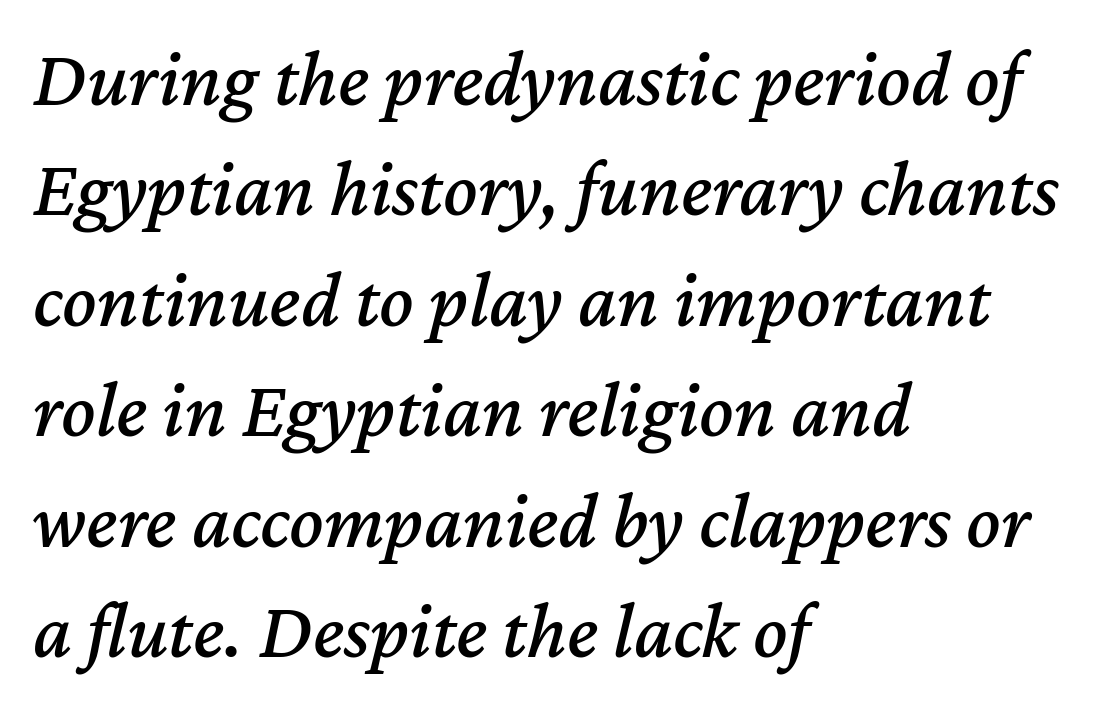
The font's italic variant was chosen for this text. Does the copy run flush right? No — it runs flush left. The baseline area is clear. The passage shown is typed in a proportional face where columns would drift. The gaps between neighbouring characters are ordinary and unremarkable.
